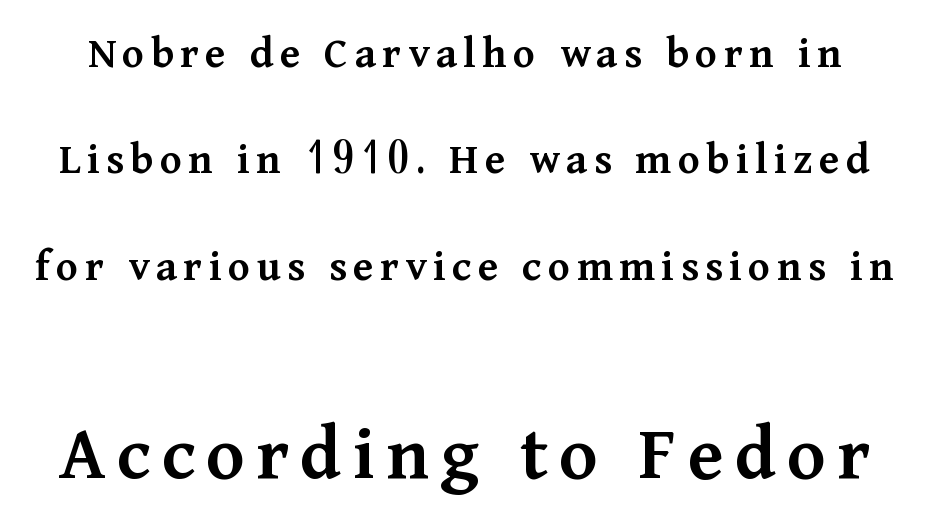
Typesetter's note — lower block bumped up in size, upper block left smaller. Rule under the text: the space is simply empty. The letters advance in unequal steps, a hallmark of proportional type. The type family on display is of the serif kind. You could fit nearly another row in the gap between these rows.
